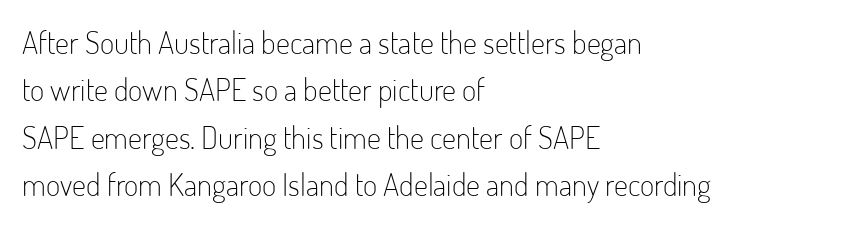
No italicization has been applied; the sample stays upright. Inter-character spacing is left at the font's built-in metrics. These lines sit exactly where default settings would place them. Grotesque or geometric, the face here clearly has no serifs. This reads as an unemphasized weight, regular at the heaviest. The glyphs are unaccompanied by any horizontal stroke below them.
